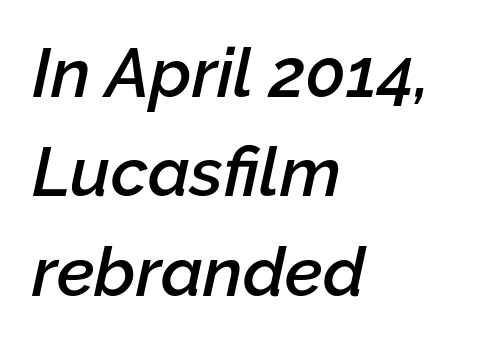
Q: Is the text bold? A: Semi-bold.
Q: Is the text italic (slanted)? A: Yes, it leans right by about 12 degrees.
Q: Is the text underlined? A: No.
Q: How is the paragraph aligned? A: Left-aligned.
Q: Is the spacing between letters normal or unusually wide? A: Normal.
Q: Is the spacing between lines tight, normal or loose? A: Normal.
Q: Width (condensed, normal, or wide)? A: Normal.
Q: Stroke contrast? A: Low.
Q: x-height? A: Medium.
Q: Monospaced? A: No.
